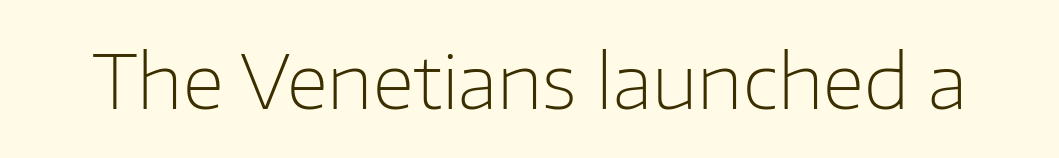
Characters follow at the spacing the type designer built in. Descenders are the only things crossing below the line. The axis of the letterforms is exactly vertical. In terms of letterform style, serifs are entirely absent.
